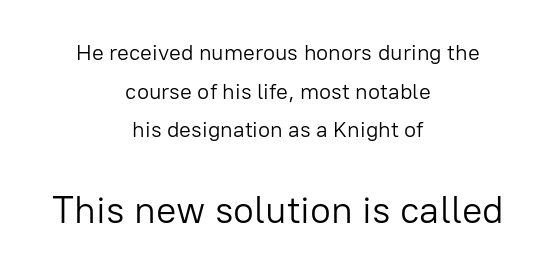
The image shows 38 px light sans-serif type, upright; set centered, line spacing 1.76x, normal letter spacing, not underlined; the second (bottom) block is 1.73x larger; low stroke contrast and a medium x-height.
